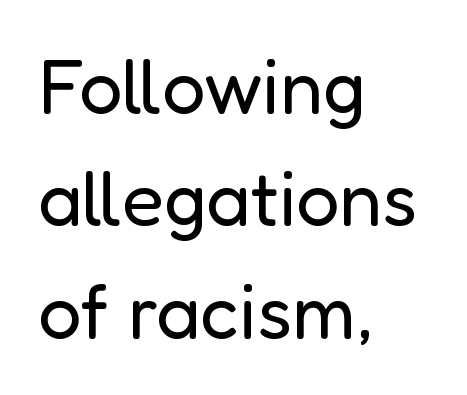
{"serif": "no", "italic": "no", "bold": "no", "weight": "regular", "width": "normal", "stroke_contrast": "low", "x_height": "medium", "monospaced": "no", "underline": "no", "align": "left", "line_spacing": "normal", "line_spacing_ratio": 1.46, "letter_spacing": "normal", "letter_spacing_em": 0.0, "glyph_px": 77}
